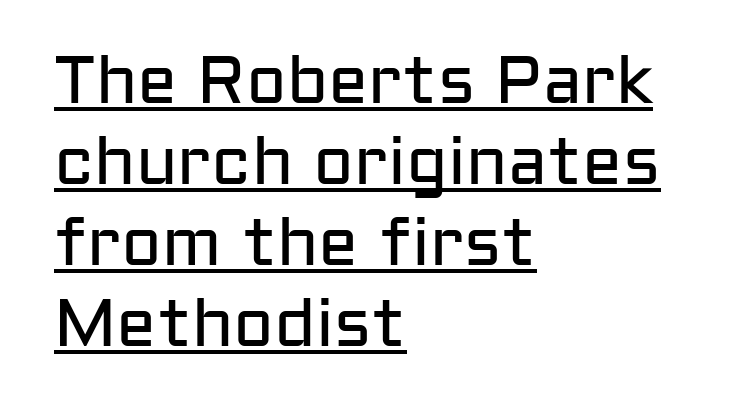
Q: Is the text bold? A: No.
Q: Is the text italic (slanted)? A: No, it is upright.
Q: Is the typeface a serif or a sans-serif typeface? A: Sans-serif.
Q: Is the text underlined? A: Yes.
Q: How is the paragraph aligned? A: Left-aligned.
Q: Is the spacing between letters normal or unusually wide? A: Normal.
Q: Width (condensed, normal, or wide)? A: Normal.
Q: Stroke contrast? A: Low.
Q: x-height? A: Medium.
Q: Monospaced? A: No.
